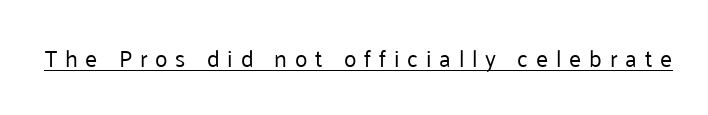
Q: Is the text bold? A: No.
Q: Is the text italic (slanted)? A: No, it is upright.
Q: Is the text underlined? A: Yes.
Q: Is the spacing between letters normal or unusually wide? A: Unusually wide.
